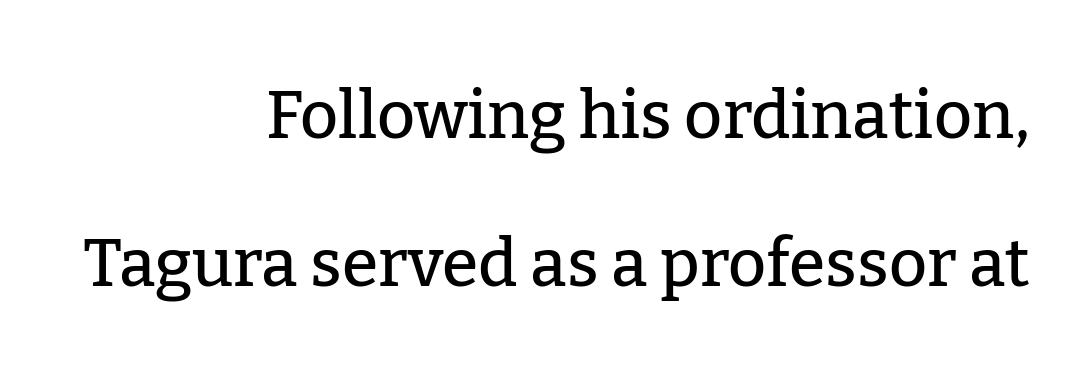
{"serif": "yes", "italic": "no", "width": "normal", "stroke_contrast": "low", "x_height": "medium", "monospaced": "no", "underline": "no", "align": "right", "line_spacing": "loose", "line_spacing_ratio": 2.24, "letter_spacing": "normal", "letter_spacing_em": 0.0, "glyph_px": 66}
